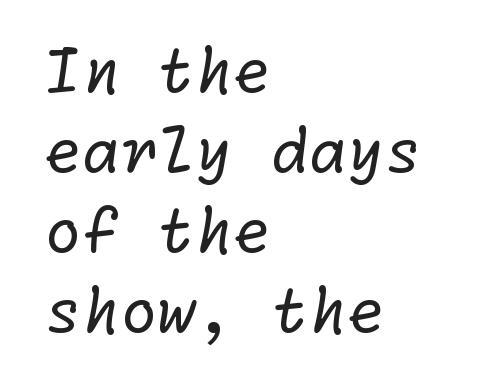
{"serif": "no", "bold": "no", "weight": "regular", "width": "normal", "stroke_contrast": "low", "x_height": "medium", "underline": "no", "align": "left", "line_spacing": "normal", "line_spacing_ratio": 1.31, "letter_spacing": "normal", "letter_spacing_em": 0.0, "glyph_px": 61}
